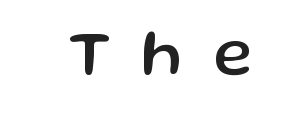
{"serif": "no", "italic": "no", "width": "normal", "stroke_contrast": "low", "x_height": "medium", "monospaced": "no", "underline": "no", "letter_spacing": "wide", "letter_spacing_em": 0.48, "glyph_px": 66}
